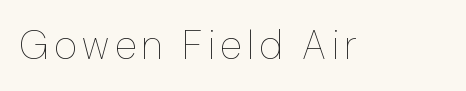
{"italic": "no", "bold": "no", "weight": "thin", "width": "normal", "stroke_contrast": "low", "x_height": "medium", "monospaced": "no", "underline": "no", "glyph_px": 40}
